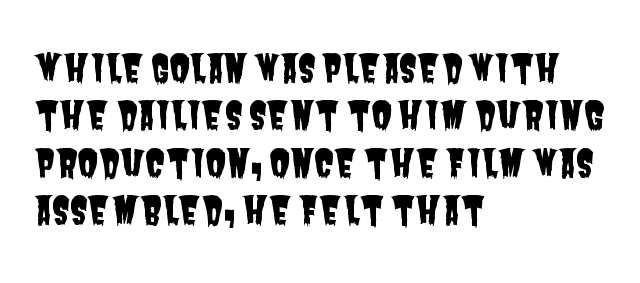
Look at the bottom of the vertical strokes: they stop flat, with no serifs. Proportional: the letters do not fall into vertical columns. Nobody drew a line under any word here. This rendering uses left alignment, leaving the right contour irregular. The rendering uses a moderate line-height, typical for paragraphs. This rendering leaves character spacing at its baseline value.
